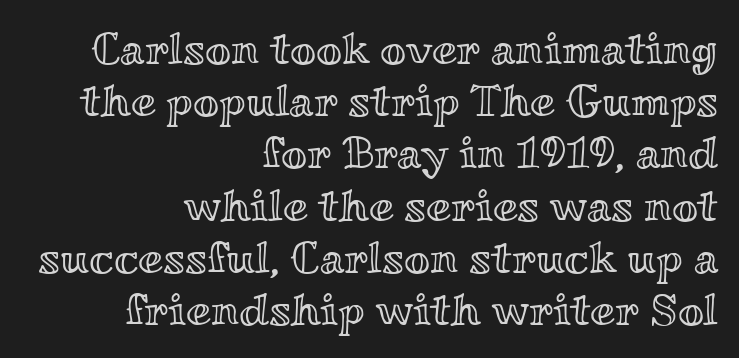
{"italic": "no", "width": "wide", "x_height": "small", "monospaced": "no", "underline": "no", "align": "right", "line_spacing_ratio": 1.16, "letter_spacing": "normal", "letter_spacing_em": 0.0, "glyph_px": 45}
